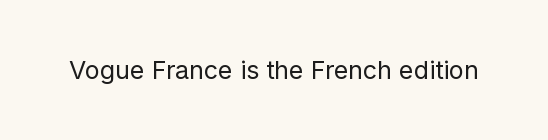
The rendering keeps characters at their native spacing. The font sits on the lighter half of the weight spectrum, regular included. Quick note: underline off. Is there any slant? The stems are plumb.
